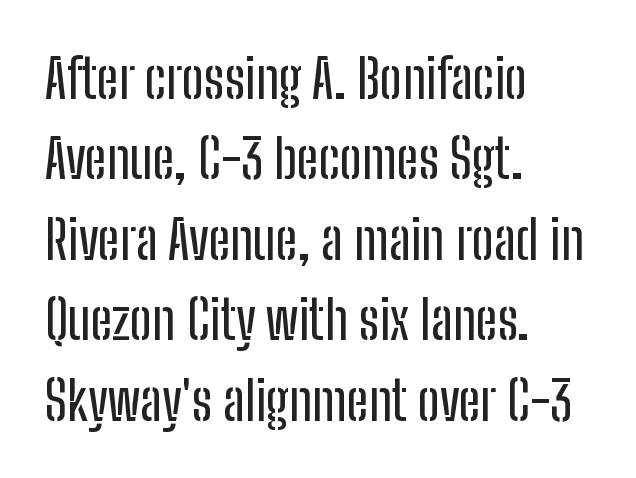
Summary of vertical rhythm: regular, with standard interline spacing. Each letter's strokes conclude bluntly, with no projecting serifs. Upright lettering throughout. Character widths vary here, with narrow letters taking less room than wide ones. The letterforms sit shoulder to shoulder at normal distance. The gap between lines stays unmarked.
